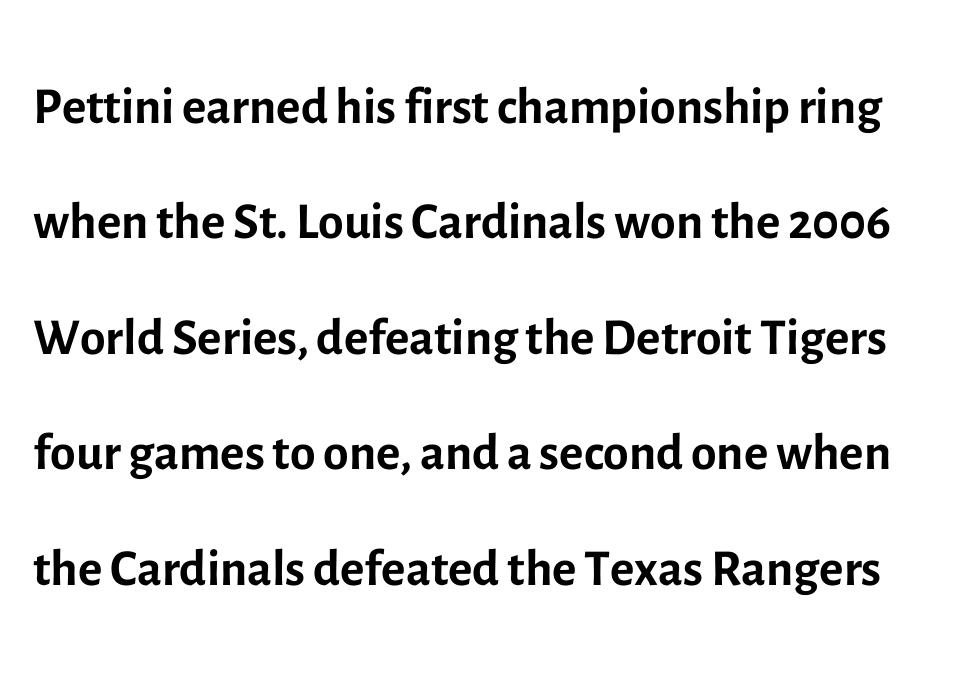
{"serif": "no", "italic": "no", "bold": "no", "weight": "regular", "width": "normal", "x_height": "medium", "monospaced": "no", "underline": "no", "line_spacing": "normal", "line_spacing_ratio": 1.56, "letter_spacing": "normal", "letter_spacing_em": 0.0, "glyph_px": 74}
